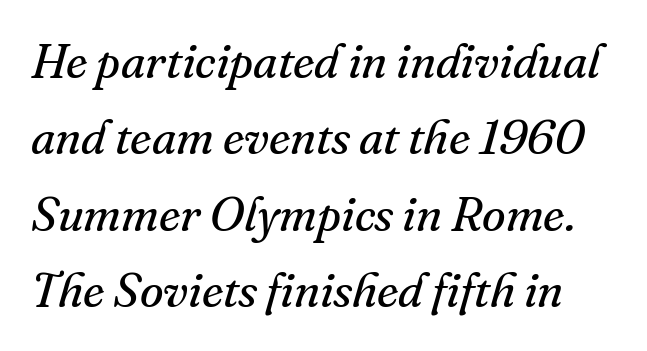
The image shows 48 px regular-weight serif type, italic (leaning right); set normal line spacing (1.59x), normal letter spacing, not underlined; medium stroke contrast and a small x-height.
